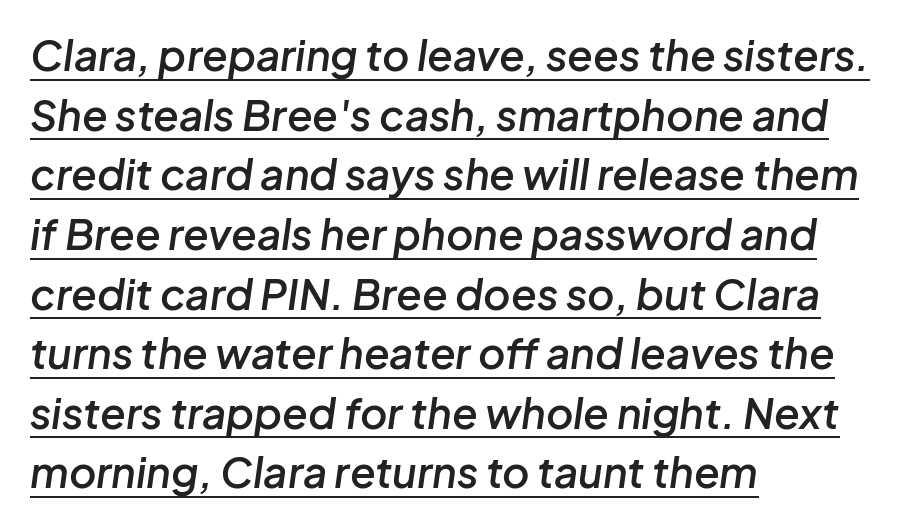
The image shows 42 px semibold type, italic (leaning right); set left-aligned, normal line spacing (1.42x), normal letter spacing, underlined; low stroke contrast and a medium x-height.
